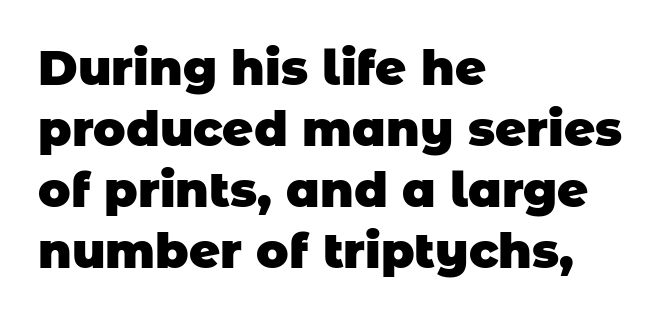
Q: Is the text bold? A: Yes.
Q: Is the typeface a serif or a sans-serif typeface? A: Sans-serif.
Q: Is the text underlined? A: No.
Q: How is the paragraph aligned? A: Left-aligned.
Q: Is the spacing between letters normal or unusually wide? A: Normal.
Q: Is the spacing between lines tight, normal or loose? A: Normal.
Q: Width (condensed, normal, or wide)? A: Normal.
Q: Stroke contrast? A: Low.
Q: x-height? A: Large.
Q: Monospaced? A: No.
